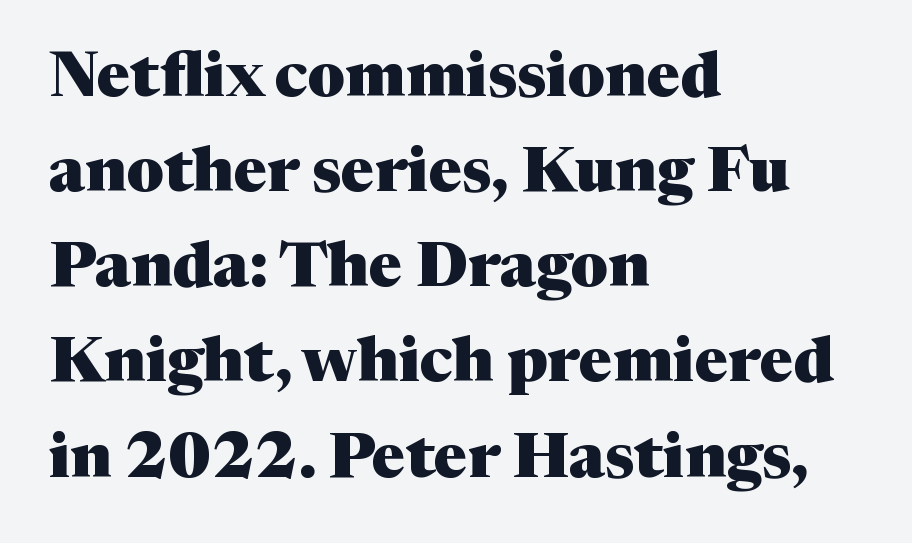
Q: Is the text bold? A: Yes.
Q: Is the text italic (slanted)? A: No, it is upright.
Q: Is the typeface a serif or a sans-serif typeface? A: Serif.
Q: Is the text underlined? A: No.
Q: How is the paragraph aligned? A: Left-aligned.
Q: Is the spacing between letters normal or unusually wide? A: Normal.
Q: Is the spacing between lines tight, normal or loose? A: Normal.
Q: Width (condensed, normal, or wide)? A: Normal.
Q: Stroke contrast? A: Medium.
Q: x-height? A: Medium.
Q: Monospaced? A: No.
